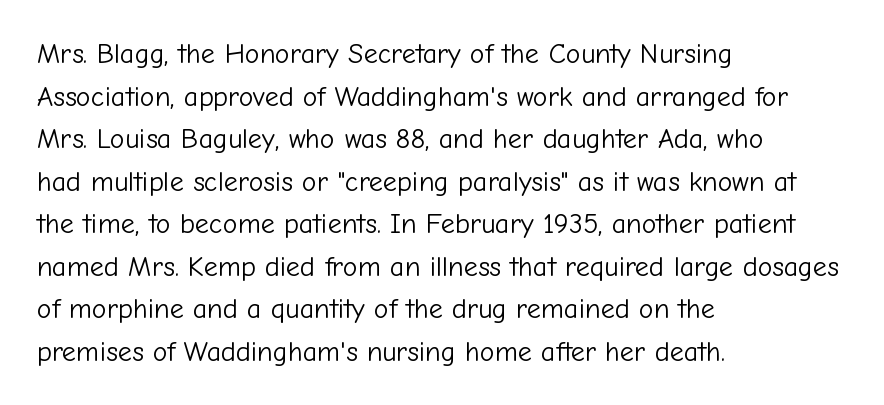
The image shows 28 px light sans-serif type, upright; set left-aligned, normal line spacing (1.52x), normal letter spacing, not underlined; low stroke contrast and a medium x-height.
